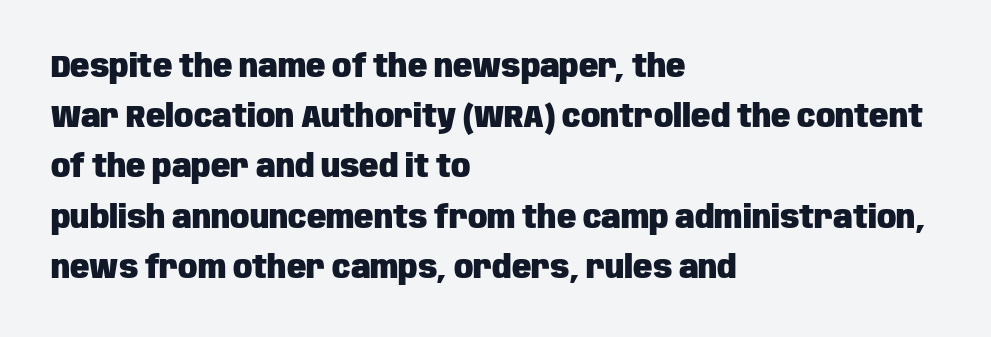
The image shows 32 px heavy, condensed sans-serif type, upright; set left-aligned, normal line spacing (1.57x), normal letter spacing, not underlined; low stroke contrast and a large x-height.
